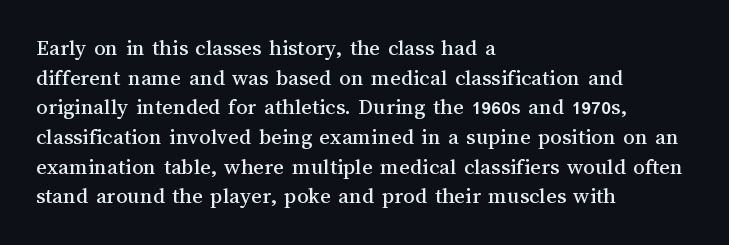
Q: Is the text italic (slanted)? A: No, it is upright.
Q: Is the text underlined? A: No.
Q: How is the paragraph aligned? A: Left-aligned.
Q: Is the spacing between letters normal or unusually wide? A: Normal.
Q: Is the spacing between lines tight, normal or loose? A: Normal.
